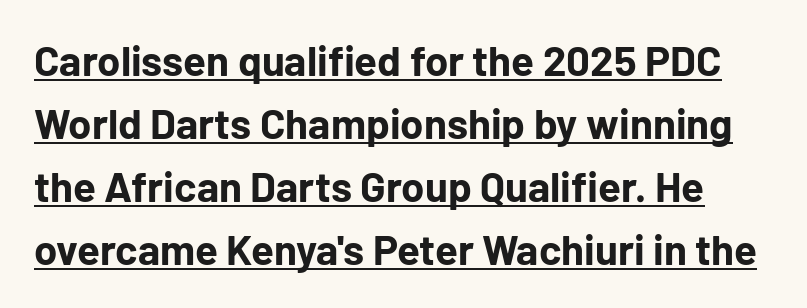
{"serif": "no", "italic": "no", "bold": "yes", "weight": "bold", "width": "normal", "stroke_contrast": "low", "x_height": "medium", "monospaced": "no", "underline": "yes", "line_spacing": "normal", "line_spacing_ratio": 1.5, "letter_spacing": "normal", "letter_spacing_em": 0.0, "glyph_px": 42}
